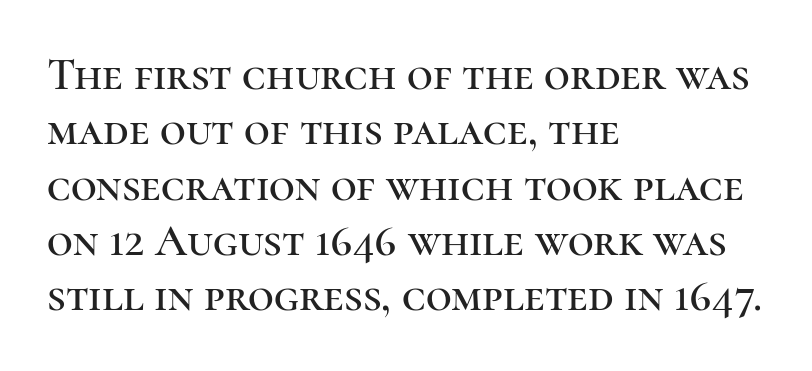
The image shows 45 px serif type, upright; set left-aligned, line spacing 1.23x, normal letter spacing, not underlined; high stroke contrast and a medium x-height.
